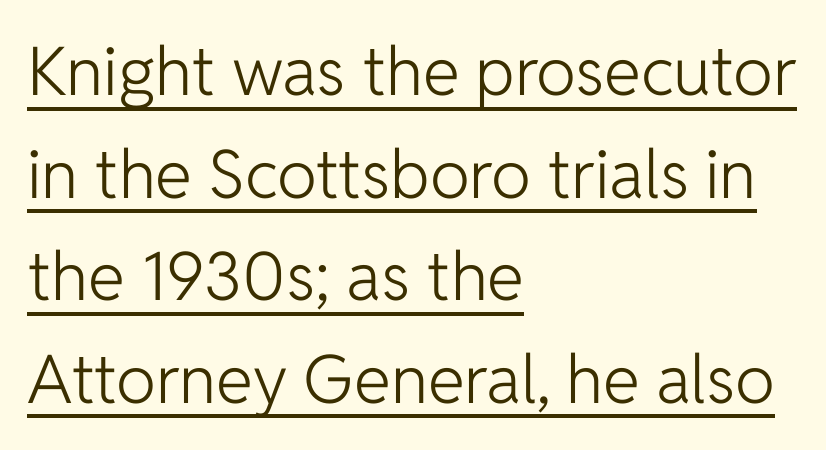
The image shows 67 px light sans-serif type, upright; set left-aligned, normal line spacing (1.53x), normal letter spacing, underlined; low stroke contrast and a medium x-height.
